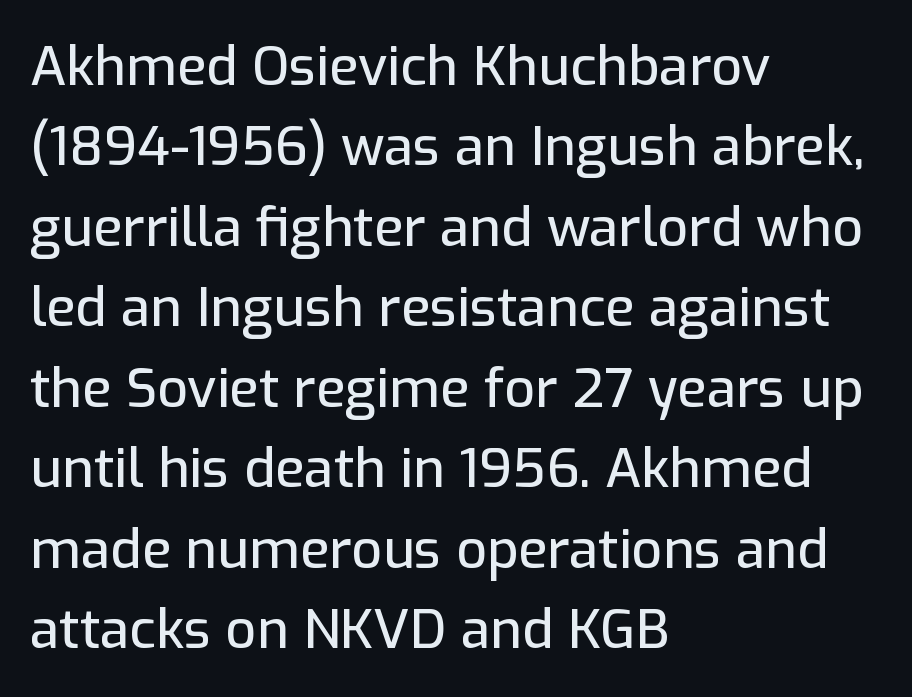
{"serif": "no", "italic": "no", "width": "normal", "stroke_contrast": "low", "x_height": "medium", "monospaced": "no", "underline": "no", "align": "left", "line_spacing": "normal", "line_spacing_ratio": 1.49, "letter_spacing": "normal", "letter_spacing_em": 0.0, "glyph_px": 54}
